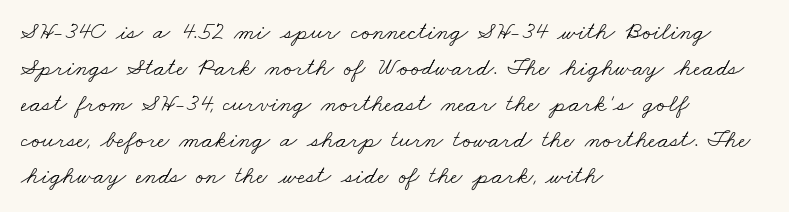
Q: Is the text bold? A: No.
Q: Is the text underlined? A: No.
Q: How is the paragraph aligned? A: Left-aligned.
Q: Is the spacing between letters normal or unusually wide? A: Normal.
Q: Is the spacing between lines tight, normal or loose? A: Normal.
